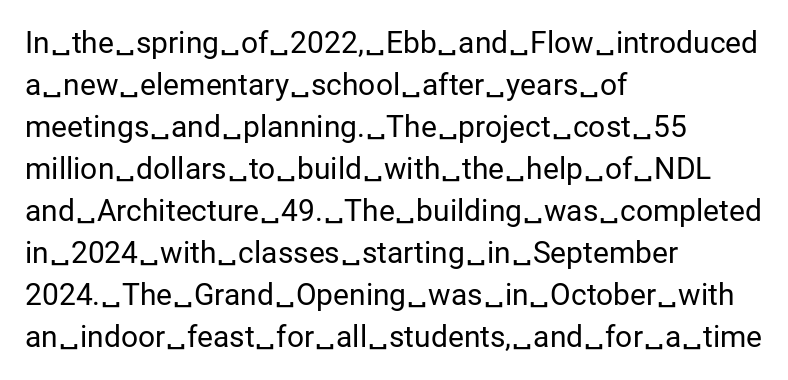
This rendering employs a face without finishing strokes, i.e., a sans-serif. Type without underlining. A typesetter would mark this as roman, not italic. Counters stay open thanks to moderate or lighter strokes. Is this a fixed-width face? No — the glyphs have proportional, varying widths.
